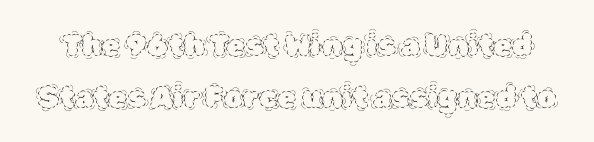
Q: Is the text bold? A: No.
Q: Is the text italic (slanted)? A: No, it is upright.
Q: Is the text underlined? A: No.
Q: Is the spacing between letters normal or unusually wide? A: Normal.
Q: Width (condensed, normal, or wide)? A: Normal.
Q: x-height? A: Large.
Q: Monospaced? A: No.
